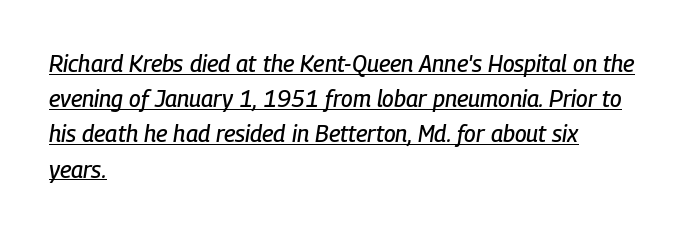
Q: Is the text italic (slanted)? A: Yes, it leans right by about 9 degrees.
Q: Is the text underlined? A: Yes.
Q: How is the paragraph aligned? A: Left-aligned.
Q: Is the spacing between letters normal or unusually wide? A: Normal.
Q: Is the spacing between lines tight, normal or loose? A: Normal.
